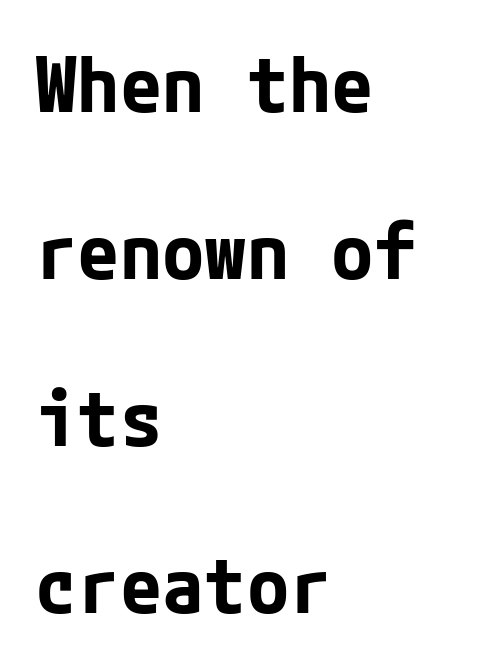
Q: Is the text bold? A: Yes.
Q: Is the text italic (slanted)? A: No, it is upright.
Q: Is the typeface a serif or a sans-serif typeface? A: Sans-serif.
Q: Is the text underlined? A: No.
Q: How is the paragraph aligned? A: Left-aligned.
Q: Is the spacing between letters normal or unusually wide? A: Normal.
Q: Is the spacing between lines tight, normal or loose? A: Loose.
Q: Width (condensed, normal, or wide)? A: Normal.
Q: Stroke contrast? A: Low.
Q: x-height? A: Medium.
